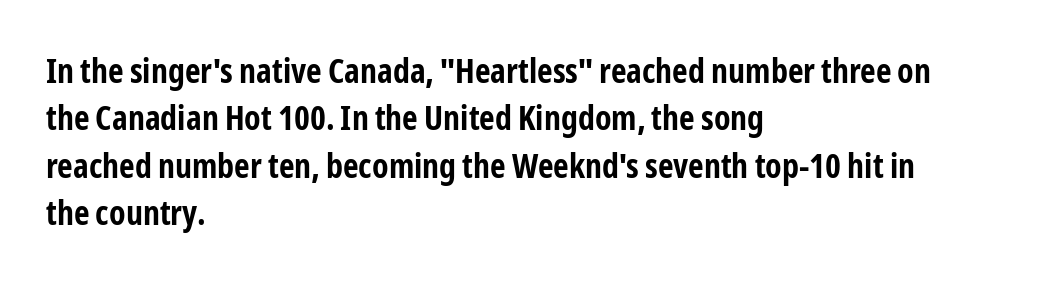
Q: Is the text bold? A: Yes.
Q: Is the text italic (slanted)? A: No, it is upright.
Q: Is the typeface a serif or a sans-serif typeface? A: Sans-serif.
Q: Is the text underlined? A: No.
Q: How is the paragraph aligned? A: Left-aligned.
Q: Is the spacing between letters normal or unusually wide? A: Normal.
Q: Is the spacing between lines tight, normal or loose? A: Normal.
Q: Width (condensed, normal, or wide)? A: Condensed.
Q: Stroke contrast? A: Low.
Q: x-height? A: Medium.
Q: Monospaced? A: No.
